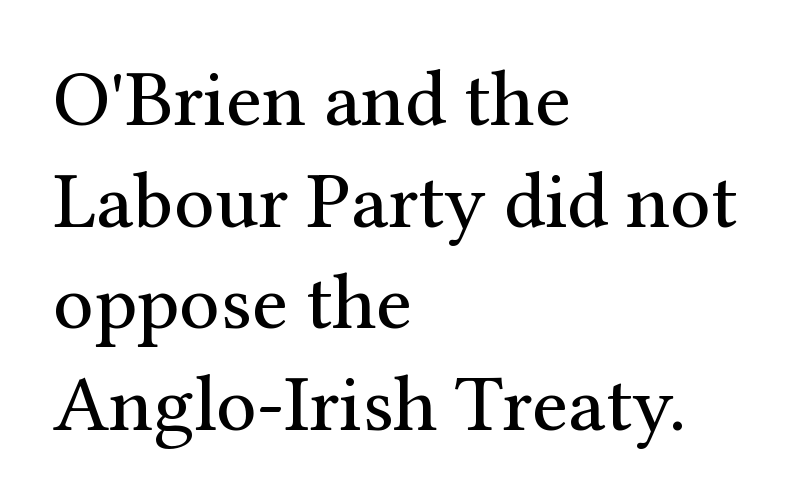
{"serif": "yes", "italic": "no", "bold": "no", "weight": "regular", "width": "normal", "stroke_contrast": "medium", "x_height": "medium", "monospaced": "no", "underline": "no", "align": "left", "line_spacing": "normal", "line_spacing_ratio": 1.27, "letter_spacing": "normal", "letter_spacing_em": 0.0, "glyph_px": 80}
